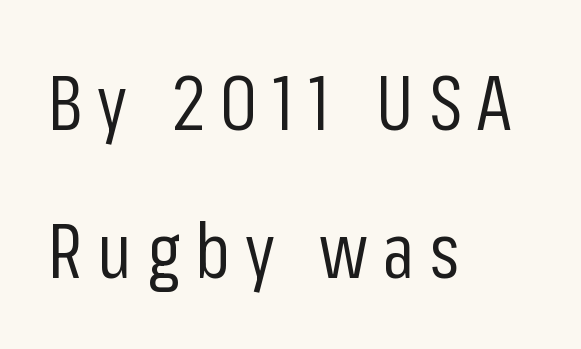
The image shows 76 px regular-weight, condensed sans-serif type, upright; set left-aligned, loose line spacing (1.95x), unusually wide letter spacing (+0.2 em), not underlined; low stroke contrast and a medium x-height.
